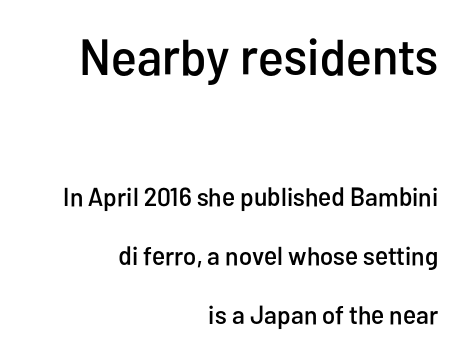
Q: Is the text italic (slanted)? A: No, it is upright.
Q: Is the typeface a serif or a sans-serif typeface? A: Sans-serif.
Q: Is the text underlined? A: No.
Q: How is the paragraph aligned? A: Right-aligned.
Q: Is the spacing between letters normal or unusually wide? A: Normal.
Q: Is the spacing between lines tight, normal or loose? A: Loose.
Q: Which block of text is set in a larger size, the first (top) or the second (bottom)? A: The first (top) one.
Q: Width (condensed, normal, or wide)? A: Condensed.
Q: Stroke contrast? A: Low.
Q: x-height? A: Medium.
Q: Monospaced? A: No.
